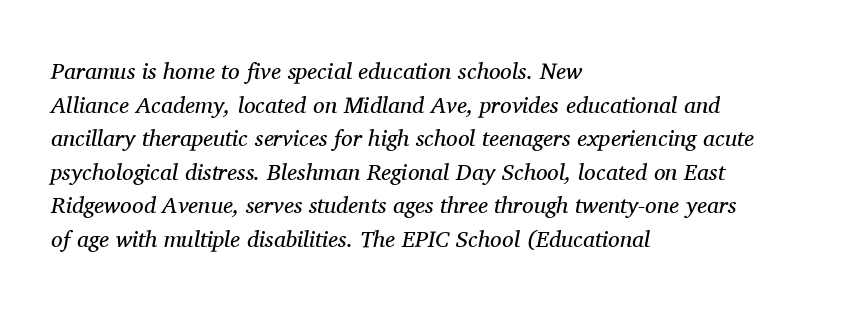
The image shows 23 px text type, italic (leaning right); set left-aligned, normal line spacing (1.46x), normal letter spacing, not underlined.
